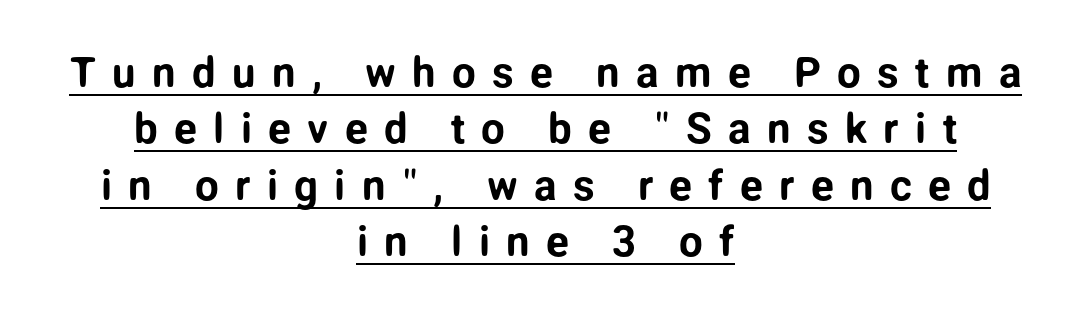
The image shows 42 px sans-serif type, upright; set centered, normal line spacing (1.34x), unusually wide letter spacing (+0.39 em), underlined; low stroke contrast and a medium x-height.
